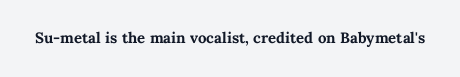
The rendering keeps characters at their native spacing. Underlining? Definitely not there. Nope, not italic — everything's standing straight. Set as a true bold cut, around the 700 mark.
